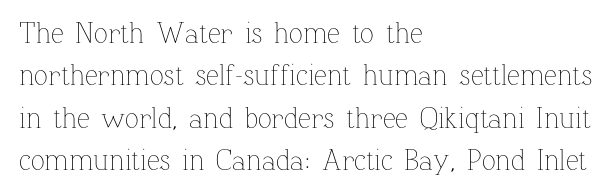
Heaviness? Minimal to ordinary, like unemphasized prose. Vertically, the passage feels balanced, rows spaced as you'd expect. The area under the type is left untouched. Reading down the block, your eye returns to a fixed left position each line. Tracking value appears to be zero — textbook default spacing. The letters advance in unequal steps, a hallmark of proportional type.
